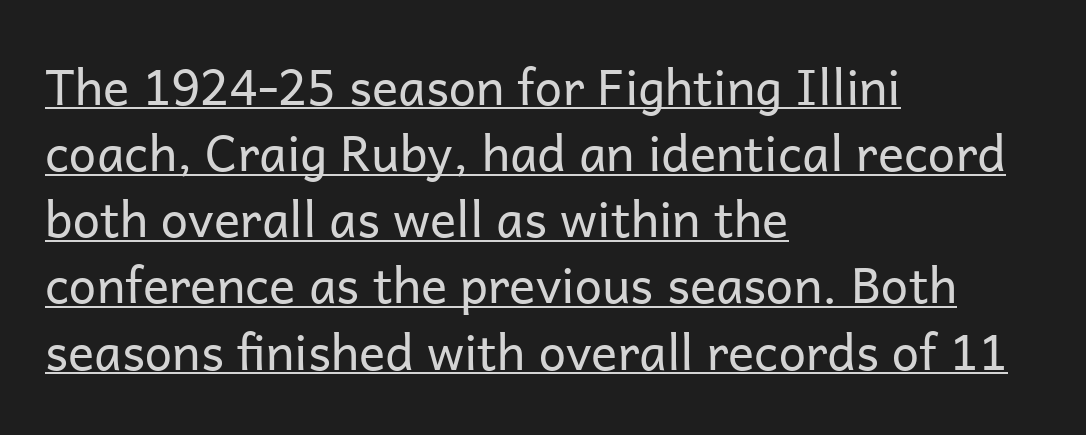
Quick note: not italic, upright. The face used here is rendered with its standard letterfit. Varying glyph widths throughout — classic text-font behaviour. Look at the bottom of the vertical strokes: they stop flat, with no serifs. What decoration does the sample have? An underline.
